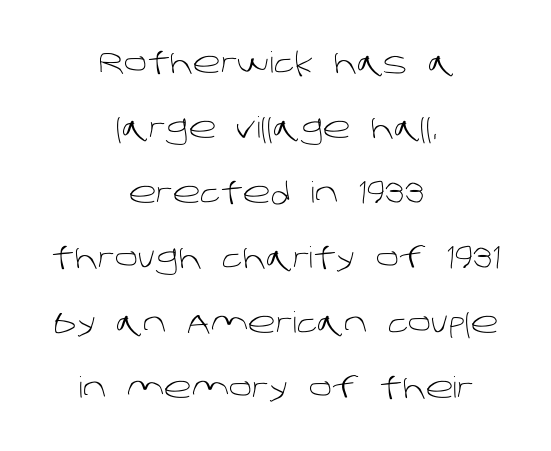
Q: Is the text bold? A: No.
Q: Is the typeface a serif or a sans-serif typeface? A: Sans-serif.
Q: Is the text underlined? A: No.
Q: How is the paragraph aligned? A: Centered.
Q: Is the spacing between letters normal or unusually wide? A: Normal.
Q: Is the spacing between lines tight, normal or loose? A: Loose.
Q: Width (condensed, normal, or wide)? A: Normal.
Q: Stroke contrast? A: Low.
Q: x-height? A: Large.
Q: Monospaced? A: No.
